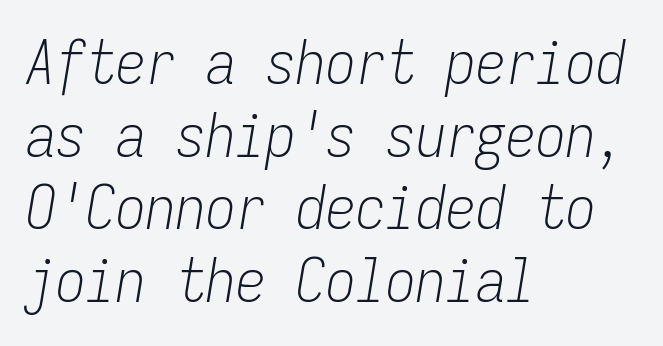
{"italic": "yes", "lean": "right", "slant_degrees": 9, "bold": "no", "weight": "light", "width": "condensed", "stroke_contrast": "low", "x_height": "medium", "monospaced": "yes", "underline": "no", "align": "left", "line_spacing_ratio": 1.21, "letter_spacing": "normal", "letter_spacing_em": 0.0, "glyph_px": 60}
